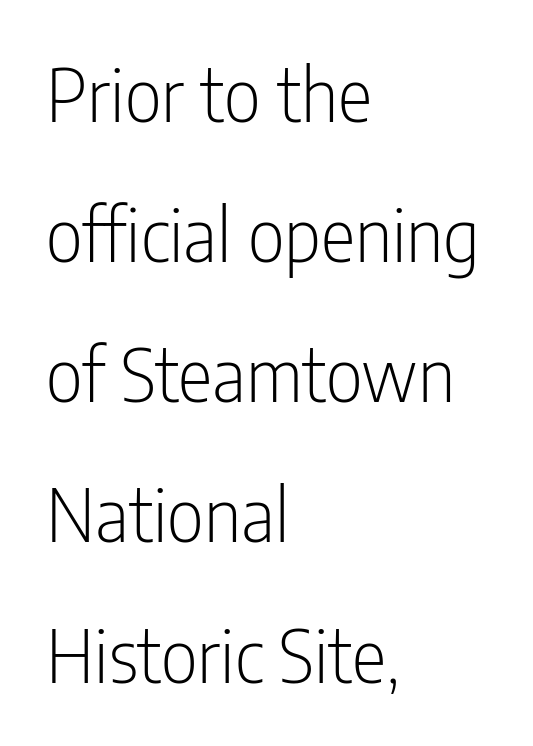
{"serif": "no", "italic": "no", "bold": "no", "weight": "light", "width": "condensed", "stroke_contrast": "low", "x_height": "medium", "monospaced": "no", "underline": "no", "align": "left", "line_spacing": "loose", "line_spacing_ratio": 1.92, "letter_spacing": "normal", "letter_spacing_em": 0.0, "glyph_px": 73}
